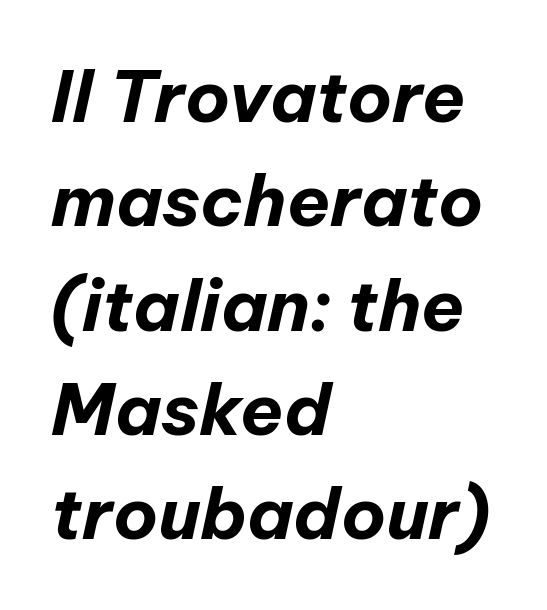
Q: Is the text bold? A: Yes.
Q: Is the text italic (slanted)? A: Yes, it leans right by about 12 degrees.
Q: Is the text underlined? A: No.
Q: How is the paragraph aligned? A: Left-aligned.
Q: Is the spacing between letters normal or unusually wide? A: Normal.
Q: Is the spacing between lines tight, normal or loose? A: Normal.
Q: Width (condensed, normal, or wide)? A: Normal.
Q: Stroke contrast? A: Low.
Q: x-height? A: Medium.
Q: Monospaced? A: No.
